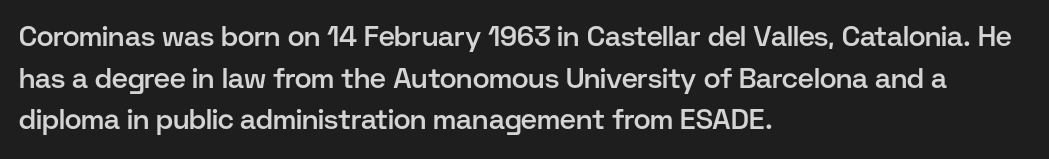
The image shows 28 px semibold sans-serif type, upright; set left-aligned, normal line spacing (1.49x), normal letter spacing, not underlined; low stroke contrast and a medium x-height.
